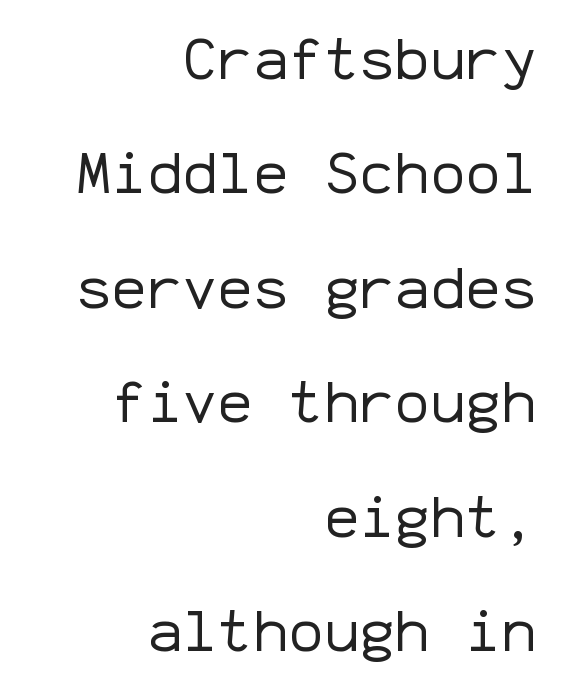
Tracking value appears to be zero — textbook default spacing. This is roman type, the default non-slanted kind. The space directly below the letters is spotless. Students, observe: this is what heavily led, spacious text looks like. Each stroke keeps to a modest, everyday thickness or less.
